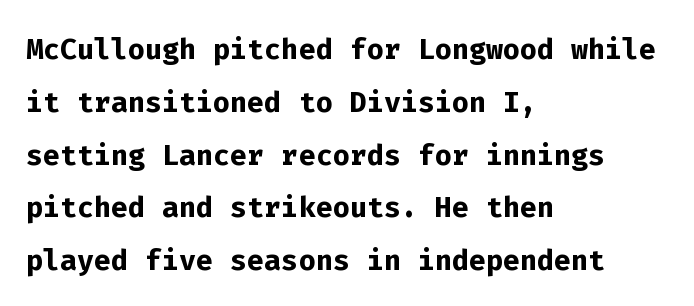
The image shows 40 px semibold sans-serif type, upright, monospaced; set left-aligned, normal line spacing (1.32x), normal letter spacing, not underlined; low stroke contrast and a medium x-height.
